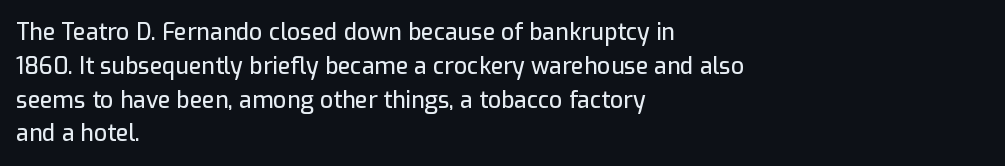
{"italic": "no", "underline": "no", "align": "left", "line_spacing": "normal", "line_spacing_ratio": 1.47, "letter_spacing": "normal", "letter_spacing_em": 0.0, "glyph_px": 23}
